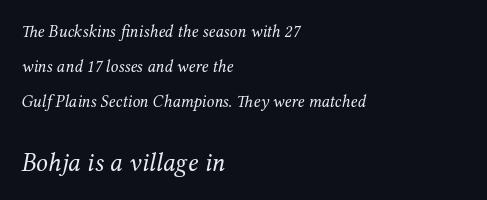
The image shows 26 px text type, italic (leaning right); set left-aligned, loose line spacing (2.07x), normal letter spacing, not underlined; the second (bottom) block is 1.53x larger.
